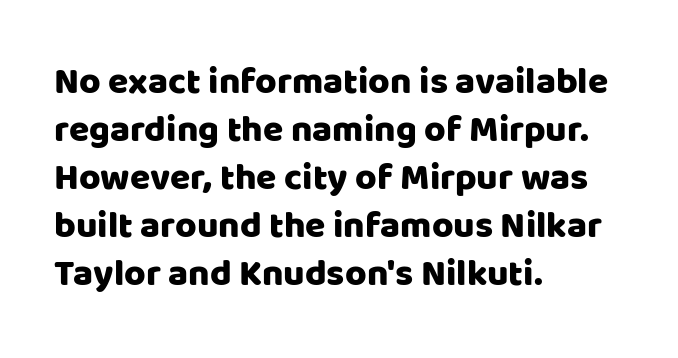
The line texture is even and compact thanks to regular tracking. Spacing verdict: proportional, widths tailored to each character. Check under the words: just untouched page. Nope, no serifs anywhere on these letters.
